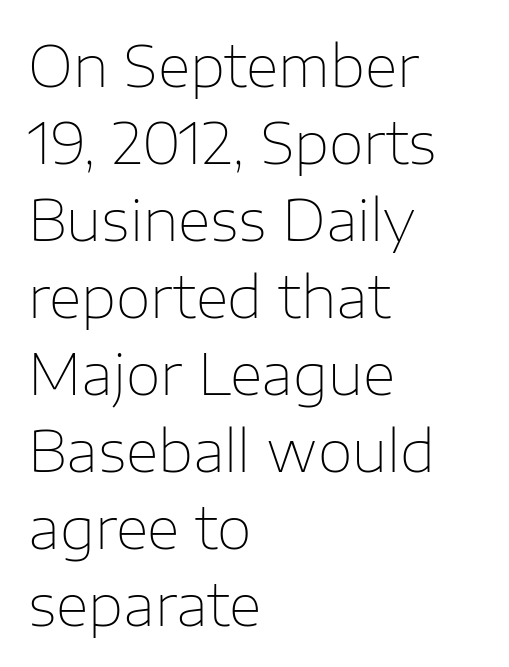
The image shows 57 px thin sans-serif type, upright; set left-aligned, normal line spacing (1.35x), normal letter spacing, not underlined; low stroke contrast and a medium x-height.
